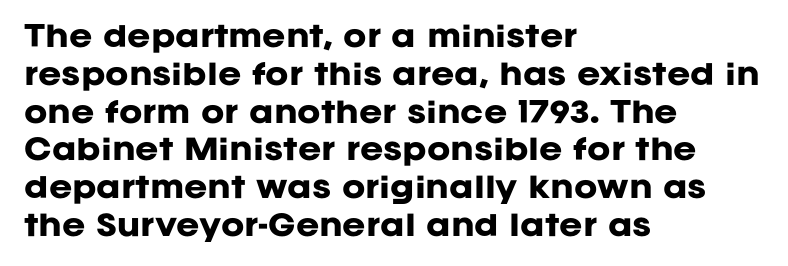
The image shows 28 px heavy sans-serif type, upright; set left-aligned, normal line spacing (1.35x), normal letter spacing, not underlined; low stroke contrast and a large x-height.
